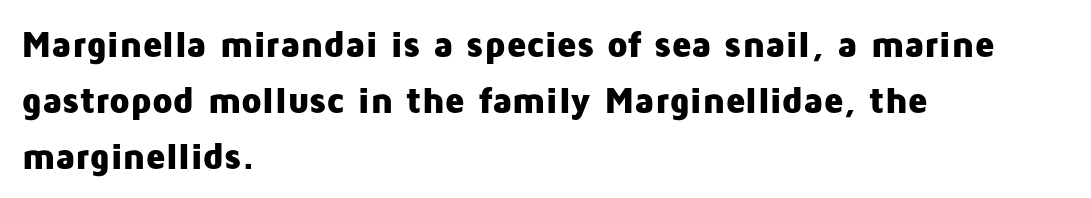
Q: Is the text bold? A: Yes.
Q: Is the text italic (slanted)? A: No, it is upright.
Q: Is the typeface a serif or a sans-serif typeface? A: Sans-serif.
Q: Is the text underlined? A: No.
Q: How is the paragraph aligned? A: Left-aligned.
Q: Is the spacing between letters normal or unusually wide? A: Normal.
Q: Is the spacing between lines tight, normal or loose? A: Normal.
Q: Width (condensed, normal, or wide)? A: Normal.
Q: Stroke contrast? A: Low.
Q: x-height? A: Medium.
Q: Monospaced? A: No.
